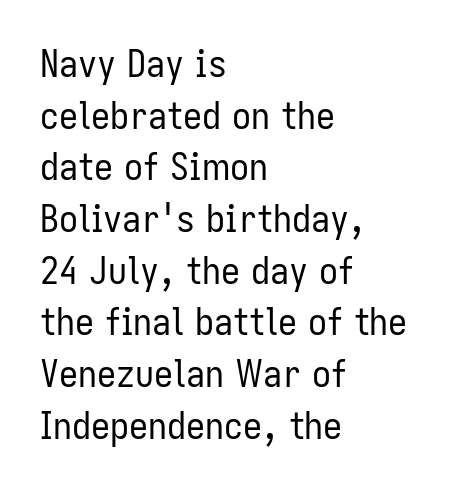
{"serif": "no", "italic": "no", "bold": "no", "weight": "regular", "width": "condensed", "stroke_contrast": "low", "x_height": "medium", "monospaced": "no", "underline": "no", "align": "left", "line_spacing": "normal", "line_spacing_ratio": 1.36, "letter_spacing": "normal", "letter_spacing_em": 0.0, "glyph_px": 38}
